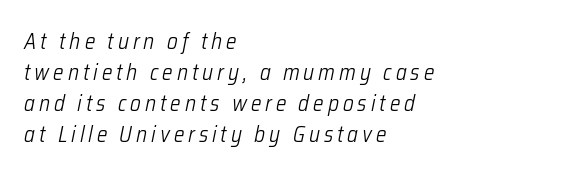
A classic flush-left, rag-right setting is used for this passage. Compared with ordinary roman type, these characters are visibly tilted. This sample keeps an unexceptional amount of space between lines. Has an underline been added? It has not.
